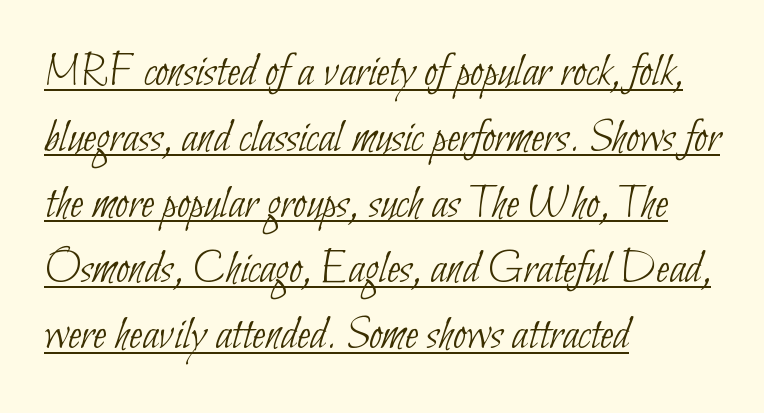
{"serif": "no", "bold": "no", "weight": "thin", "width": "condensed", "stroke_contrast": "low", "x_height": "small", "monospaced": "no", "underline": "yes", "align": "left", "line_spacing": "normal", "line_spacing_ratio": 1.37, "letter_spacing": "normal", "letter_spacing_em": 0.0, "glyph_px": 48}
